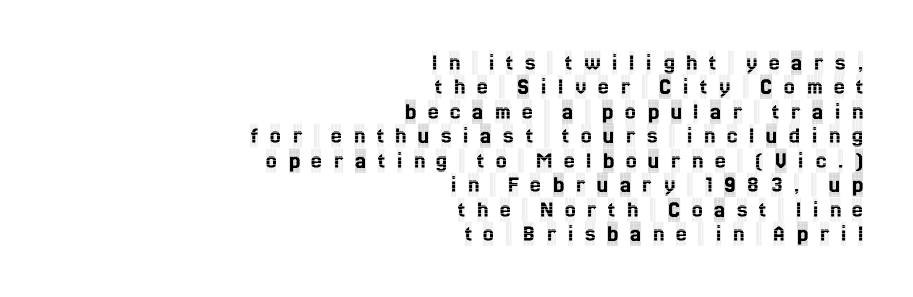
Cramped leading. Plain, unruled lines of type. Does the lettering tilt? It doesn't — this is upright. Reading down the block, your eye finds every line finishing at a fixed right position.
